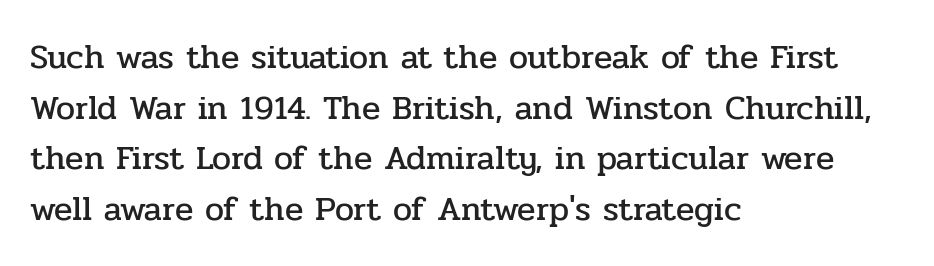
The image shows 34 px serif type, upright; set left-aligned, normal line spacing (1.49x), normal letter spacing, not underlined; low stroke contrast and a medium x-height.
